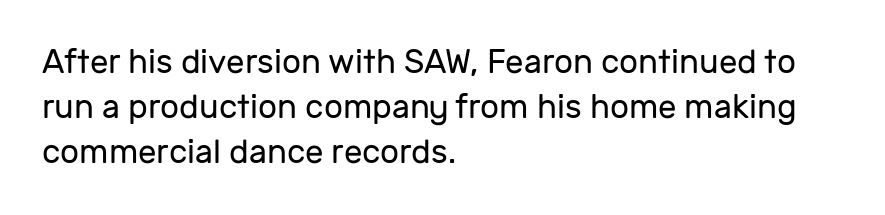
{"serif": "no", "italic": "no", "bold": "no", "weight": "regular", "width": "normal", "stroke_contrast": "low", "x_height": "medium", "monospaced": "no", "underline": "no", "align": "left", "line_spacing": "normal", "line_spacing_ratio": 1.37, "letter_spacing": "normal", "letter_spacing_em": 0.0, "glyph_px": 33}
